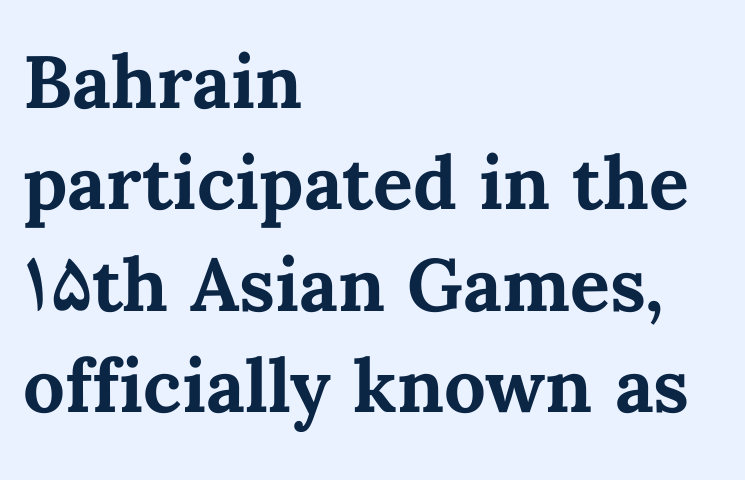
{"italic": "no", "bold": "yes", "weight": "bold", "width": "normal", "stroke_contrast": "medium", "x_height": "medium", "monospaced": "no", "underline": "no", "align": "left", "line_spacing": "normal", "line_spacing_ratio": 1.37, "letter_spacing": "normal", "letter_spacing_em": 0.0, "glyph_px": 74}
